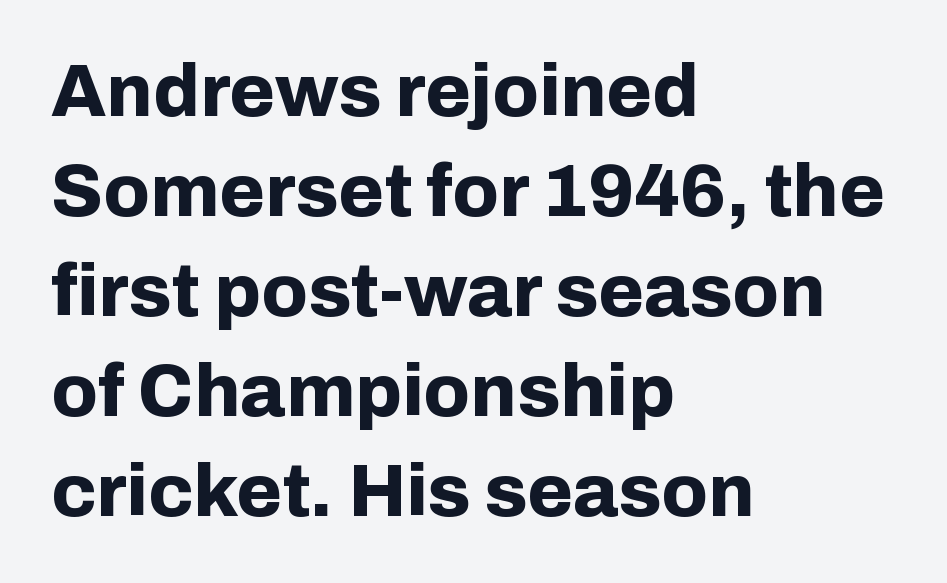
The image shows 74 px bold sans-serif type, upright; set left-aligned, normal line spacing (1.35x), normal letter spacing, not underlined; low stroke contrast and a medium x-height.
